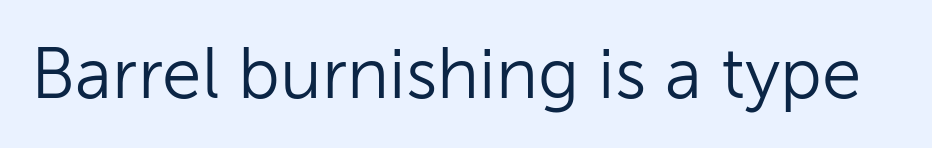
The image shows 71 px light sans-serif type, upright; set normal letter spacing, not underlined; low stroke contrast and a medium x-height.
